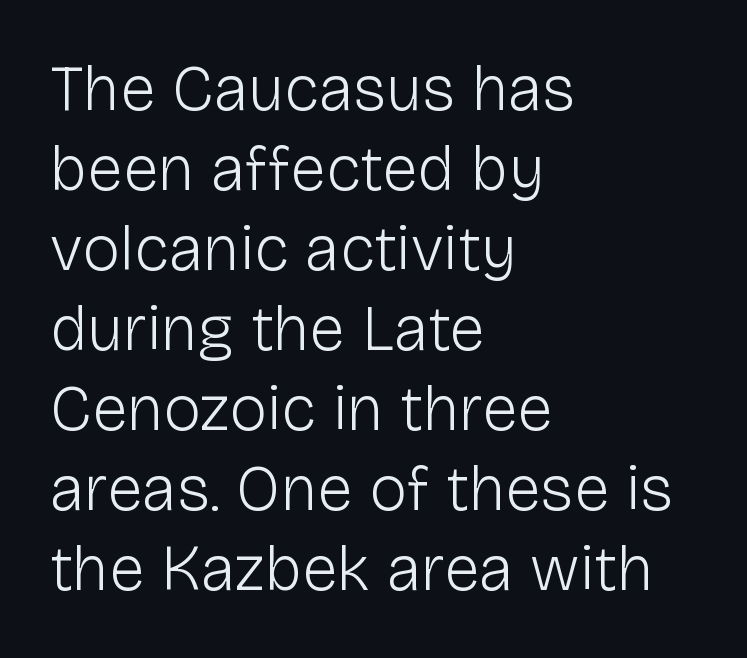
Q: Is the text bold? A: No.
Q: Is the text italic (slanted)? A: No, it is upright.
Q: Is the typeface a serif or a sans-serif typeface? A: Sans-serif.
Q: Is the text underlined? A: No.
Q: How is the paragraph aligned? A: Left-aligned.
Q: Is the spacing between letters normal or unusually wide? A: Normal.
Q: Is the spacing between lines tight, normal or loose? A: Normal.
Q: Width (condensed, normal, or wide)? A: Normal.
Q: Stroke contrast? A: Low.
Q: x-height? A: Medium.
Q: Monospaced? A: No.
